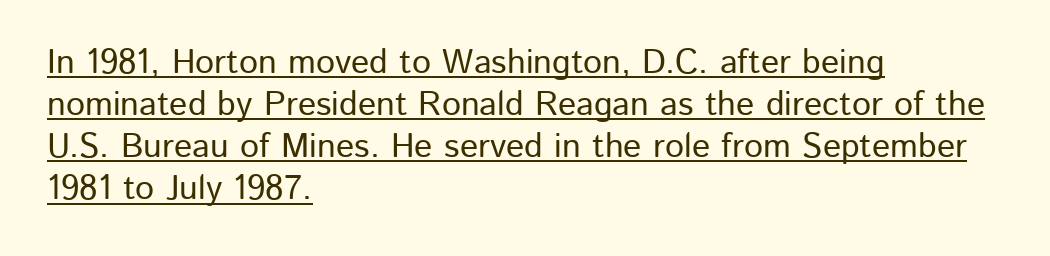
Letter spacing: default. Posture: vertical. Notice how the passage keeps a crisp vertical edge on the left only. Each letter keeps its own natural width here, so spacing adapts to shape. Notice how a bar underscores the lettering throughout. A sans-serif font was chosen for this passage.
